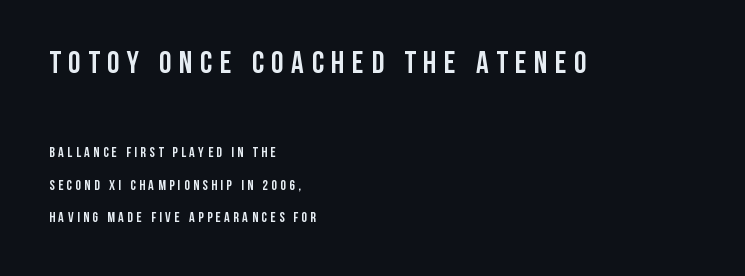
The image shows 31 px semibold, condensed sans-serif type, upright; set left-aligned, loose line spacing (2.33x), unusually wide letter spacing (+0.25 em), not underlined; the first (top) block is 2.21x larger; low stroke contrast and a large x-height.
